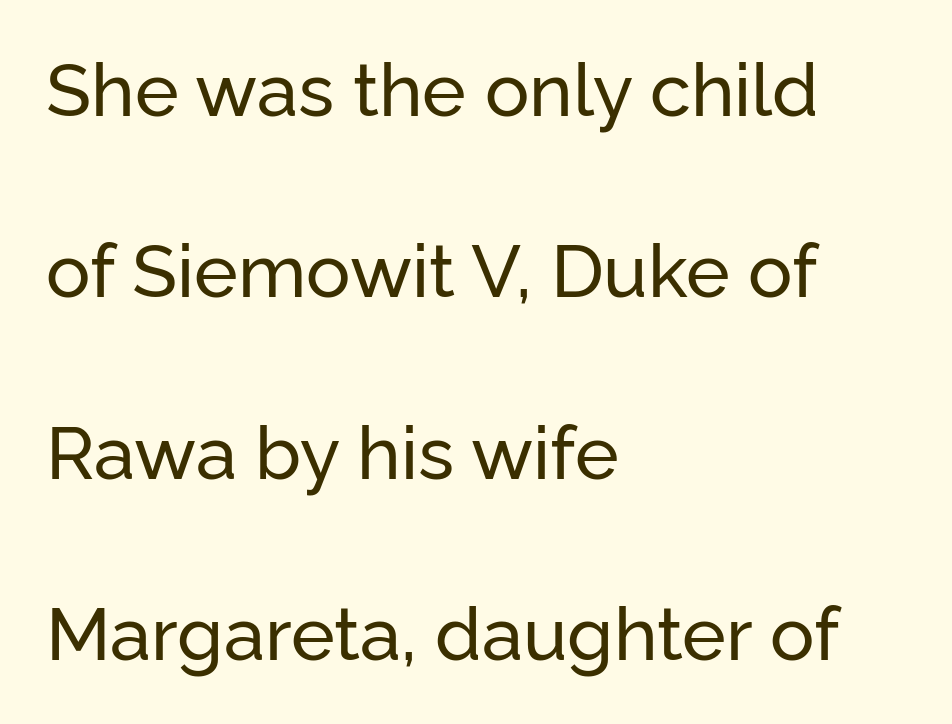
Q: Is the text italic (slanted)? A: No, it is upright.
Q: Is the typeface a serif or a sans-serif typeface? A: Sans-serif.
Q: Is the text underlined? A: No.
Q: How is the paragraph aligned? A: Left-aligned.
Q: Is the spacing between letters normal or unusually wide? A: Normal.
Q: Is the spacing between lines tight, normal or loose? A: Loose.
Q: Width (condensed, normal, or wide)? A: Normal.
Q: Stroke contrast? A: Low.
Q: x-height? A: Medium.
Q: Monospaced? A: No.
